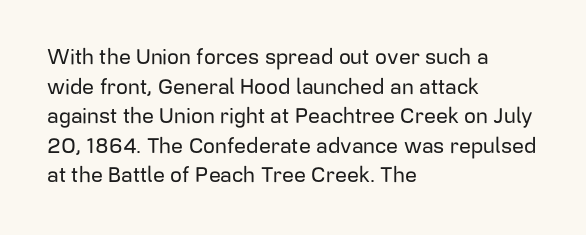
The image shows 21 px text type, upright; set left-aligned, normal line spacing (1.41x), normal letter spacing, not underlined.
